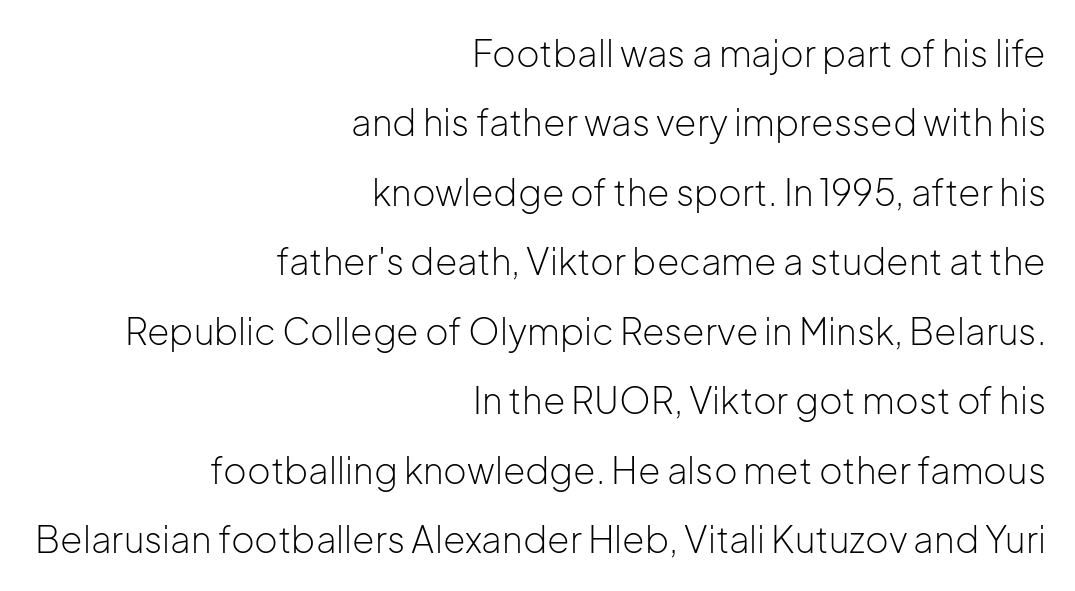
{"serif": "no", "italic": "no", "bold": "no", "weight": "light", "width": "normal", "stroke_contrast": "low", "x_height": "medium", "monospaced": "no", "underline": "no", "align": "right", "line_spacing": "loose", "line_spacing_ratio": 1.93, "letter_spacing": "normal", "letter_spacing_em": 0.0, "glyph_px": 36}
